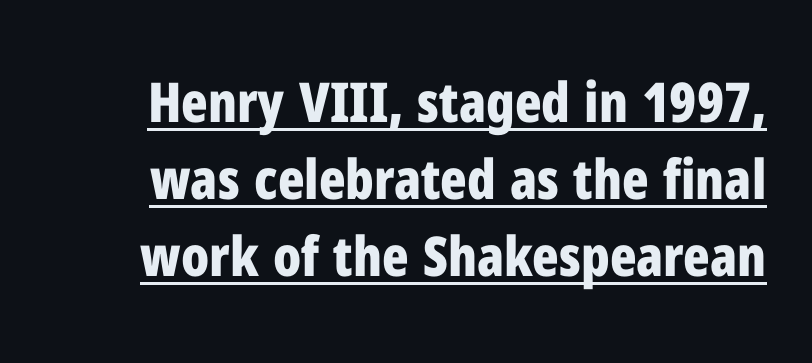
The image shows 55 px bold, condensed sans-serif type, upright; set normal line spacing (1.4x), normal letter spacing, underlined; low stroke contrast and a medium x-height.
